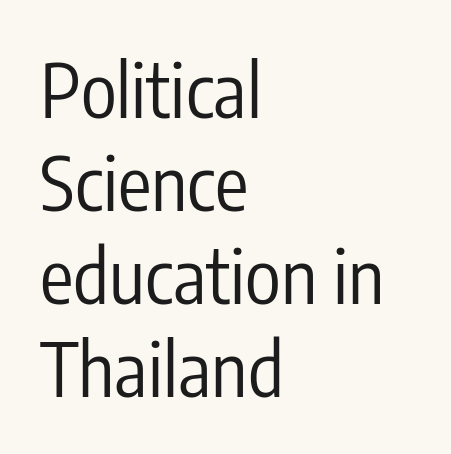
{"serif": "no", "italic": "no", "bold": "no", "weight": "regular", "width": "condensed", "stroke_contrast": "low", "x_height": "medium", "monospaced": "no", "underline": "no", "align": "left", "line_spacing_ratio": 1.24, "letter_spacing": "normal", "letter_spacing_em": 0.0, "glyph_px": 75}
